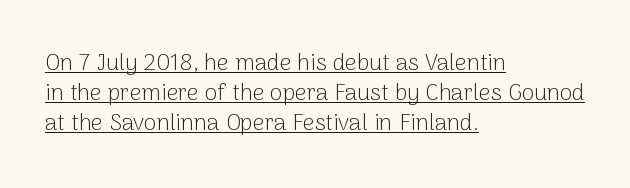
The image shows 23 px text type, upright; set left-aligned, normal line spacing (1.3x), normal letter spacing, underlined.
